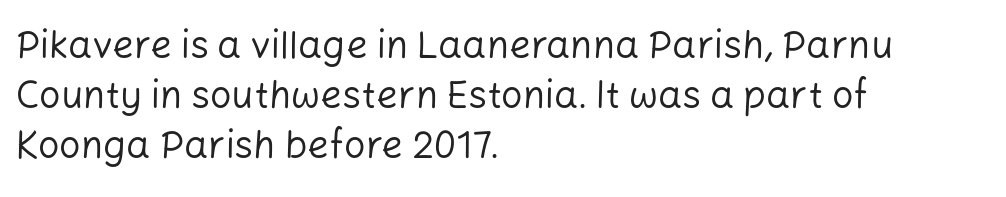
What kind of face is this? One without serifs — a sans. The typesetting does not lean heavy: it is not bold. Alignment: flush left. You could not count columns in this text — the font is proportionally spaced. Successive baselines arrive at the customary interval.
